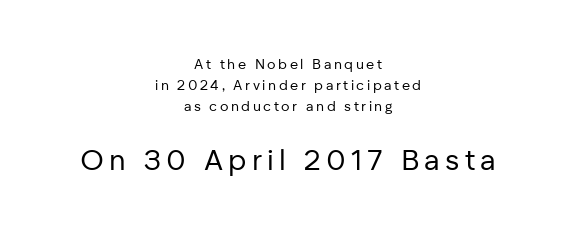
{"serif": "no", "italic": "no", "bold": "no", "weight": "regular", "width": "normal", "stroke_contrast": "low", "x_height": "medium", "monospaced": "no", "underline": "no", "align": "center", "line_spacing": "normal", "line_spacing_ratio": 1.5, "larger_block": "second", "size_ratio": 2.07, "glyph_px": 29}
